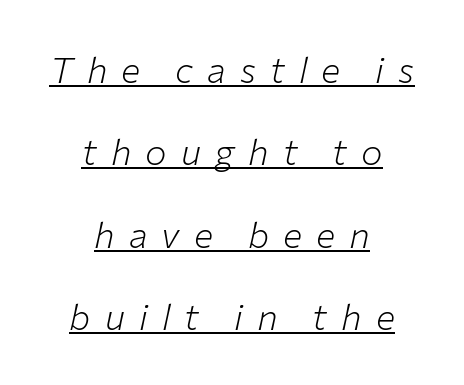
Successive baselines arrive slowly, with a big drop between each. A continuous stroke trails under the words, as in a hyperlink. No heavy texture on the line: the type isn't bold. Both edges are ragged and mirror each other, which tells us the setting is centered. Think of a printed novel: that variable character pitch is what you see here.
